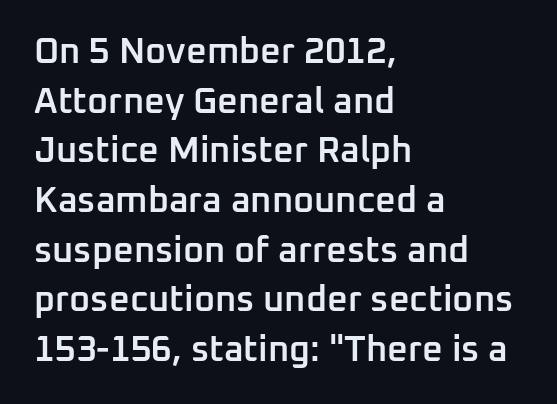
{"serif": "no", "italic": "no", "bold": "semi", "weight": "semibold", "width": "normal", "stroke_contrast": "low", "x_height": "medium", "monospaced": "no", "underline": "no", "align": "left", "line_spacing": "normal", "line_spacing_ratio": 1.38, "letter_spacing": "normal", "letter_spacing_em": 0.0, "glyph_px": 36}
